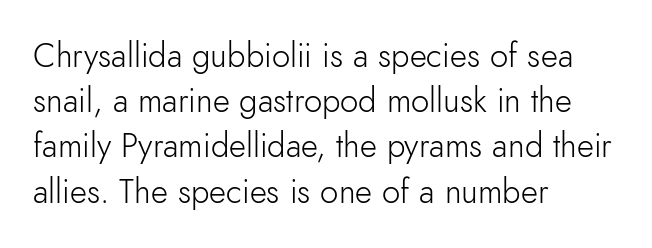
Q: Is the text bold? A: No.
Q: Is the text italic (slanted)? A: No, it is upright.
Q: Is the typeface a serif or a sans-serif typeface? A: Sans-serif.
Q: Is the text underlined? A: No.
Q: How is the paragraph aligned? A: Left-aligned.
Q: Is the spacing between letters normal or unusually wide? A: Normal.
Q: Is the spacing between lines tight, normal or loose? A: Normal.
Q: Width (condensed, normal, or wide)? A: Normal.
Q: Stroke contrast? A: Low.
Q: x-height? A: Small.
Q: Monospaced? A: No.
